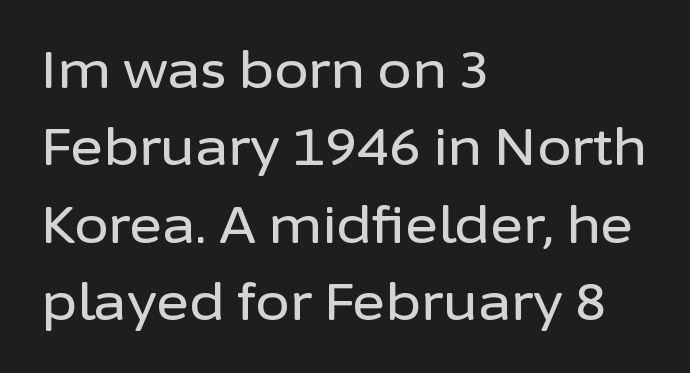
Q: Is the text italic (slanted)? A: No, it is upright.
Q: Is the typeface a serif or a sans-serif typeface? A: Sans-serif.
Q: Is the text underlined? A: No.
Q: How is the paragraph aligned? A: Left-aligned.
Q: Is the spacing between letters normal or unusually wide? A: Normal.
Q: Is the spacing between lines tight, normal or loose? A: Normal.
Q: Width (condensed, normal, or wide)? A: Normal.
Q: Stroke contrast? A: Low.
Q: x-height? A: Medium.
Q: Monospaced? A: No.
